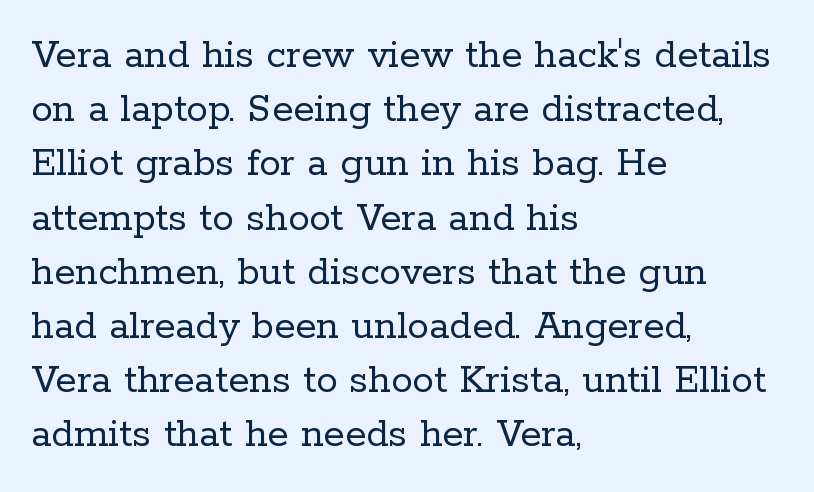
The font is comparable to plain body text, perhaps lighter. Each line starts at the same left margin while the right side varies. The horizontal fit of the characters is conventional and even. To sum up the face: it has serifs. The rows are spaced the way most documents space them. Ascenders rise straight up at ninety degrees.
